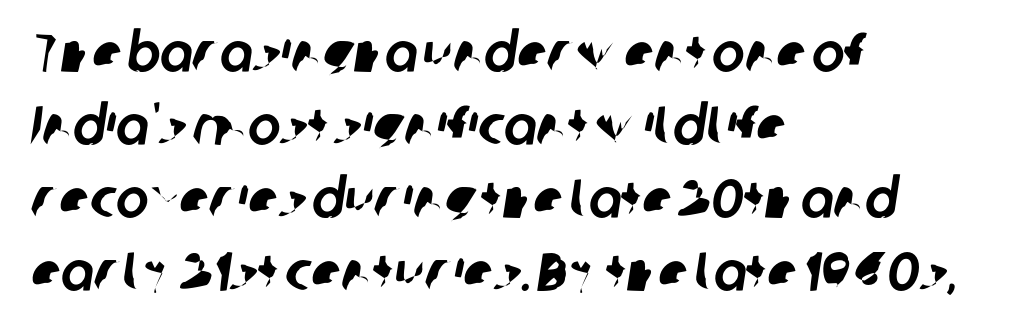
Honestly, the row spacing looks completely unremarkable. Honestly, there is no underline to notice here at all. Compared with typical body copy, the letter spacing here is the same. Leftover space on each line is placed entirely after the last word.
